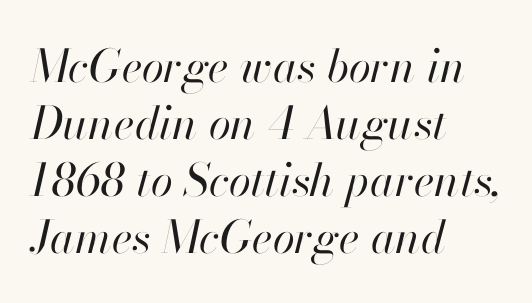
The image shows 45 px regular-weight type, italic (leaning right); set left-aligned, normal line spacing (1.27x), normal letter spacing, not underlined; high stroke contrast and a small x-height.
